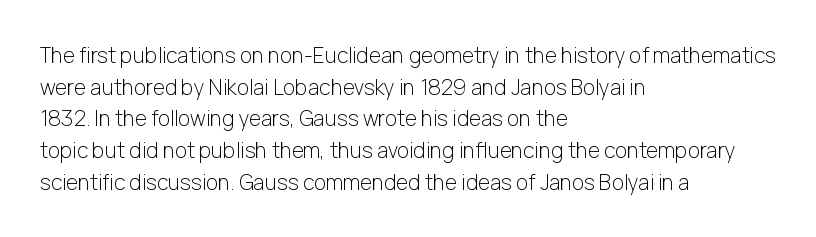
The image shows 21 px text type, upright; set left-aligned, normal line spacing (1.51x), normal letter spacing, not underlined.
